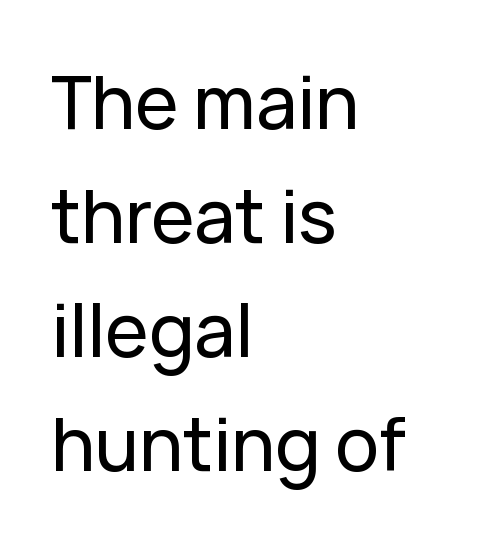
The image shows 73 px sans-serif type, upright; set left-aligned, normal line spacing (1.56x), normal letter spacing, not underlined; low stroke contrast and a medium x-height.
